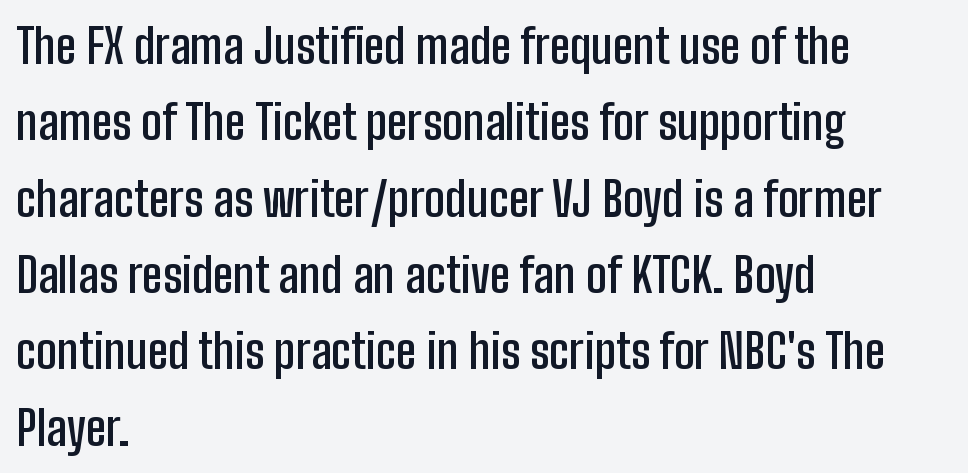
Q: Is the text bold? A: Semi-bold.
Q: Is the text italic (slanted)? A: No, it is upright.
Q: Is the typeface a serif or a sans-serif typeface? A: Sans-serif.
Q: Is the text underlined? A: No.
Q: How is the paragraph aligned? A: Left-aligned.
Q: Is the spacing between letters normal or unusually wide? A: Normal.
Q: Is the spacing between lines tight, normal or loose? A: Normal.
Q: Width (condensed, normal, or wide)? A: Condensed.
Q: Stroke contrast? A: Low.
Q: x-height? A: Medium.
Q: Monospaced? A: No.
